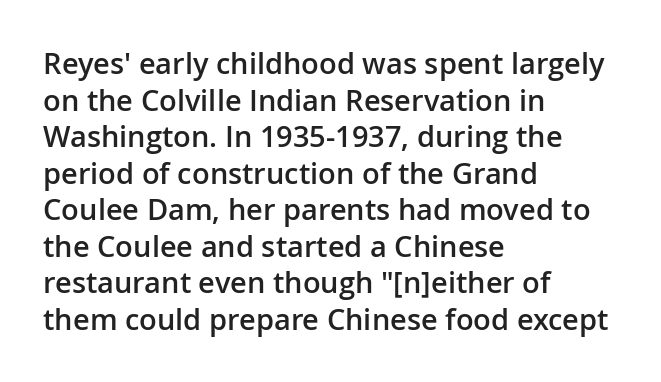
Q: Is the text bold? A: Semi-bold.
Q: Is the text italic (slanted)? A: No, it is upright.
Q: Is the typeface a serif or a sans-serif typeface? A: Sans-serif.
Q: Is the text underlined? A: No.
Q: How is the paragraph aligned? A: Left-aligned.
Q: Is the spacing between letters normal or unusually wide? A: Normal.
Q: Is the spacing between lines tight, normal or loose? A: Normal.
Q: Width (condensed, normal, or wide)? A: Normal.
Q: Stroke contrast? A: Low.
Q: x-height? A: Medium.
Q: Monospaced? A: No.
